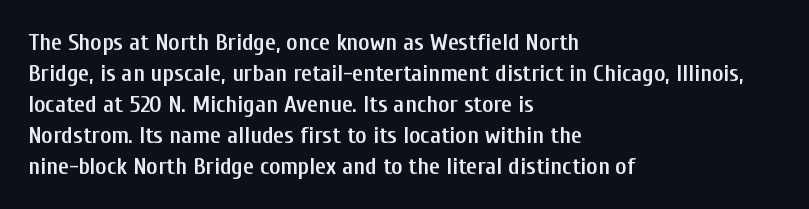
The image shows 24 px text type, upright; set left-aligned, normal line spacing (1.29x), normal letter spacing, not underlined.
